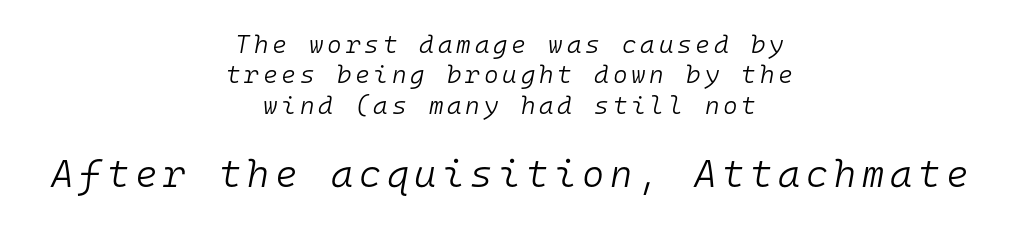
{"italic": "yes", "lean": "right", "slant_degrees": 10, "bold": "no", "weight": "light", "width": "normal", "stroke_contrast": "low", "x_height": "medium", "monospaced": "yes", "underline": "no", "align": "center", "line_spacing_ratio": 1.22, "larger_block": "second", "size_ratio": 1.52, "glyph_px": 38}
